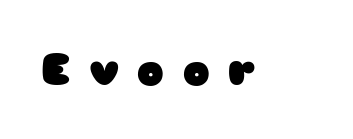
{"serif": "no", "italic": "no", "bold": "yes", "weight": "heavy", "width": "wide", "stroke_contrast": "low", "x_height": "medium", "monospaced": "no", "underline": "no", "letter_spacing": "wide", "letter_spacing_em": 0.42, "glyph_px": 45}
